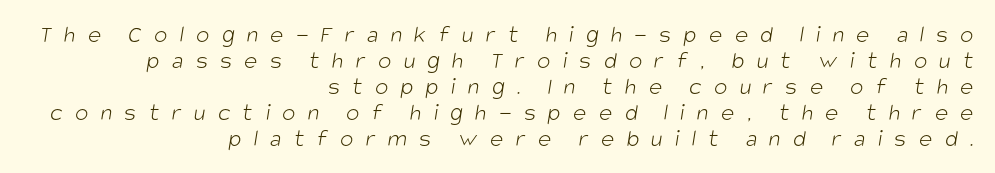
Think standard paragraph weight, or any step lighter than that. The passage shown has open, widely tracked lettering throughout. Baseline-to-baseline distance is barely more than the letter height. Where is the straight margin? On the right.
